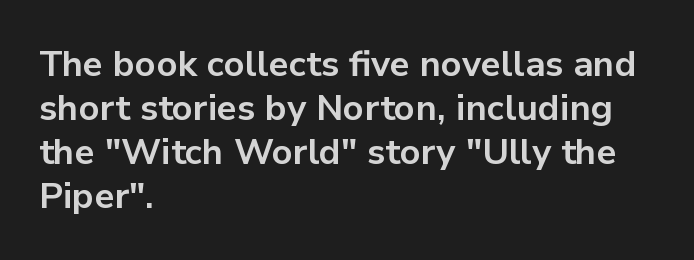
Every letter is thick-stroked: bold, no question. Visually the block forms a straight wall on the left and a jagged coastline on the right. Posture: vertical. The passage shown is typed in a proportional face where columns would drift. Look at the tracking — it's just the regular setting, nothing added.
